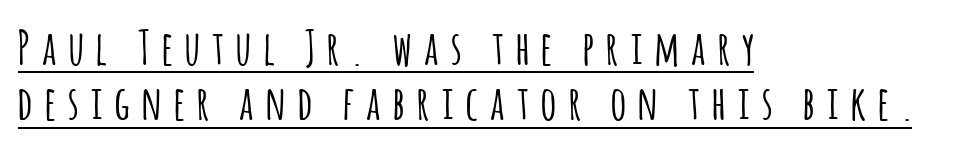
The type sits square on the baseline with zero lean. The rag falls on the right side of this text block. Underlined type. The type is letterspaced generously, with wide tracking. I'd call this a sans setting — the letters go barefoot.
